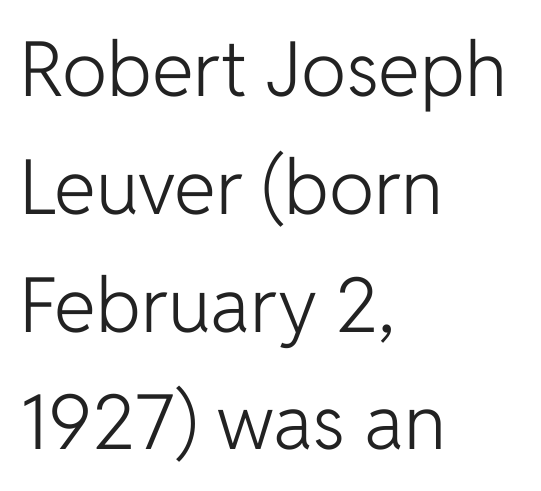
Q: Is the text bold? A: No.
Q: Is the text italic (slanted)? A: No, it is upright.
Q: Is the typeface a serif or a sans-serif typeface? A: Sans-serif.
Q: Is the text underlined? A: No.
Q: How is the paragraph aligned? A: Left-aligned.
Q: Is the spacing between letters normal or unusually wide? A: Normal.
Q: Is the spacing between lines tight, normal or loose? A: Normal.
Q: Width (condensed, normal, or wide)? A: Normal.
Q: Stroke contrast? A: Low.
Q: x-height? A: Medium.
Q: Monospaced? A: No.
